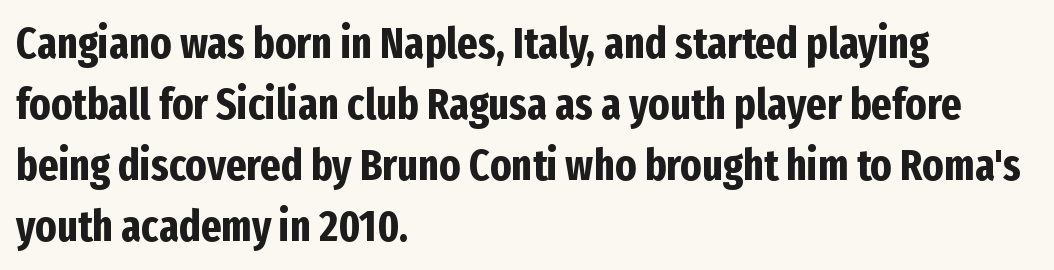
Q: Is the text bold? A: Yes.
Q: Is the text italic (slanted)? A: No, it is upright.
Q: Is the typeface a serif or a sans-serif typeface? A: Sans-serif.
Q: Is the text underlined? A: No.
Q: How is the paragraph aligned? A: Left-aligned.
Q: Is the spacing between letters normal or unusually wide? A: Normal.
Q: Is the spacing between lines tight, normal or loose? A: Normal.
Q: Width (condensed, normal, or wide)? A: Condensed.
Q: Stroke contrast? A: Low.
Q: x-height? A: Medium.
Q: Monospaced? A: No.
